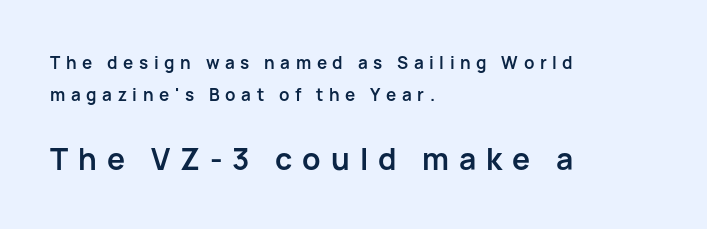
Q: Is the text bold? A: Yes.
Q: Is the text italic (slanted)? A: No, it is upright.
Q: Is the typeface a serif or a sans-serif typeface? A: Sans-serif.
Q: Is the text underlined? A: No.
Q: How is the paragraph aligned? A: Left-aligned.
Q: Is the spacing between letters normal or unusually wide? A: Unusually wide.
Q: Which block of text is set in a larger size, the first (top) or the second (bottom)? A: The second (bottom) one.
Q: Width (condensed, normal, or wide)? A: Normal.
Q: Stroke contrast? A: Low.
Q: x-height? A: Medium.
Q: Monospaced? A: No.
